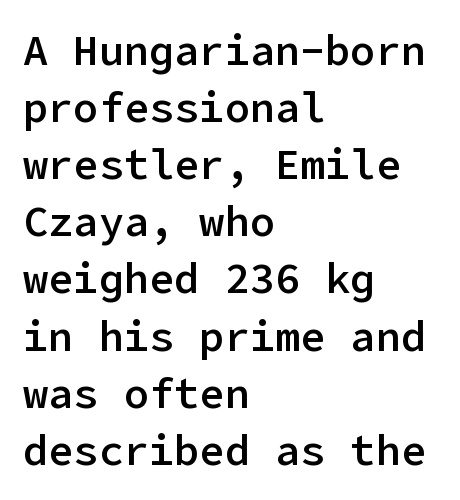
The face used here is a semibold: visibly heavier than regular, lighter than bold. The paragraph has a hard left edge and a soft right edge. Spacing between characters is what you'd get straight out of the box. If you measured baseline to baseline, you'd find a middling distance. Type without underlining. The text was rendered using a sans face with plain stroke endings.
